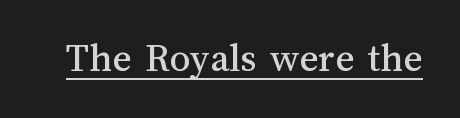
{"italic": "no", "width": "normal", "stroke_contrast": "medium", "x_height": "medium", "monospaced": "no", "underline": "yes", "letter_spacing": "normal", "letter_spacing_em": 0.0, "glyph_px": 41}
